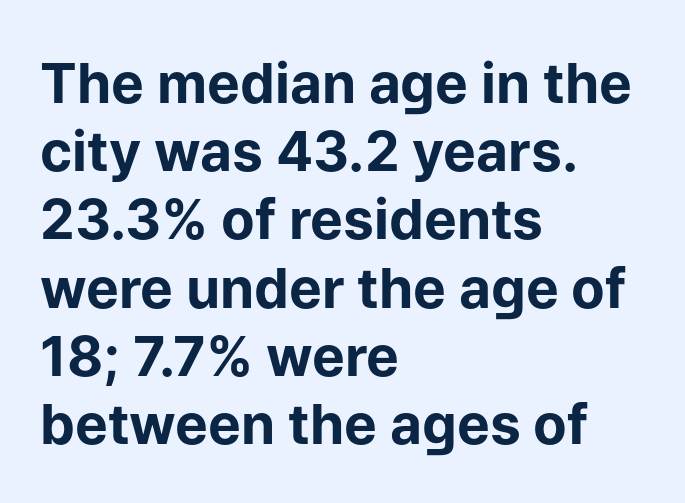
{"serif": "no", "italic": "no", "bold": "yes", "weight": "bold", "width": "normal", "stroke_contrast": "low", "x_height": "medium", "monospaced": "no", "underline": "no", "align": "left", "line_spacing_ratio": 1.24, "letter_spacing": "normal", "letter_spacing_em": 0.0, "glyph_px": 55}
